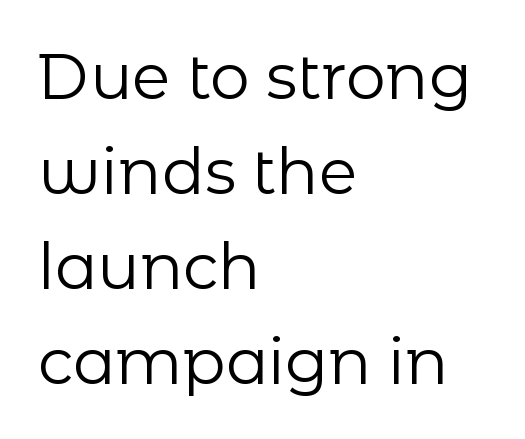
Horizontally, the lines are justified to the leading edge only. Looks like regular typesetting: each glyph gets only the width it needs. The rows are spaced the way most documents space them. Is this a sans? Yes — the strokes have no serifs.
